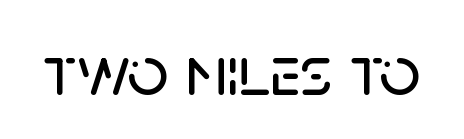
The image shows 72 px sans-serif type, upright; set normal letter spacing, not underlined; low stroke contrast and a large x-height.
